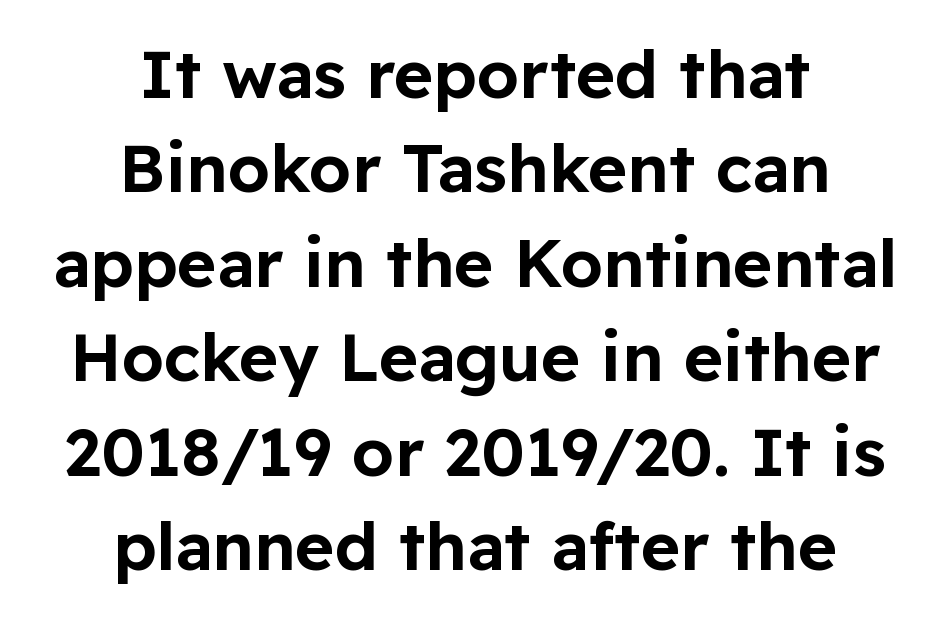
Caption: standard tracking, unaltered. This is the regular roman posture of the typeface. Letters rest on an invisible, unmarked baseline. Examine the stroke ends and you'll find no serifs.
